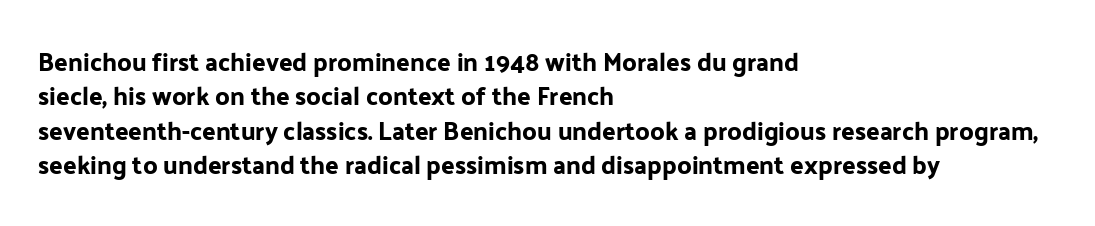
Style check: upright. All the whitespace from short lines collects on the right. Rule under the text: the space is simply empty. Leading matches the norm, producing a regular column.
